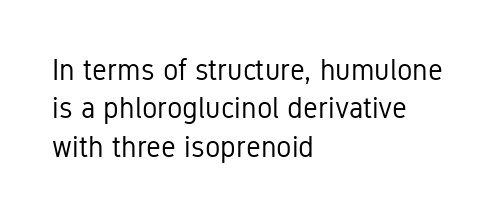
Characters follow at the spacing the type designer built in. Looks like regular typesetting: each glyph gets only the width it needs. Line spacing here is normal. Reading down the block, your eye returns to a fixed left position each line. Quick note: not italic, upright.
